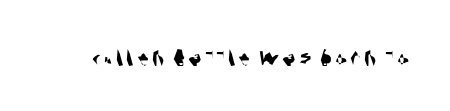
The image shows 28 px condensed sans-serif type; set not underlined; medium stroke contrast and a large x-height.
